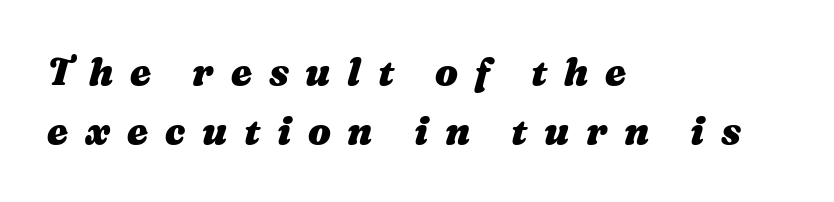
Is this a fixed-width face? No — the glyphs have proportional, varying widths. If you measured baseline to baseline, you'd find a middling distance. Underlining? Definitely not there. The axis of the letterforms is tilted away from vertical. Where is the straight margin? On the left.
